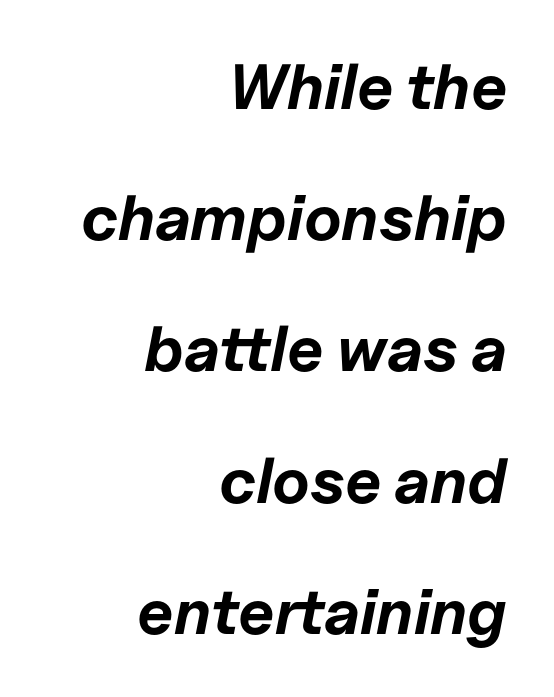
Q: Is the text bold? A: Yes.
Q: Is the text italic (slanted)? A: Yes, it leans right by about 11 degrees.
Q: Is the text underlined? A: No.
Q: How is the paragraph aligned? A: Right-aligned.
Q: Is the spacing between letters normal or unusually wide? A: Normal.
Q: Is the spacing between lines tight, normal or loose? A: Loose.
Q: Width (condensed, normal, or wide)? A: Normal.
Q: Stroke contrast? A: Low.
Q: x-height? A: Medium.
Q: Monospaced? A: No.
